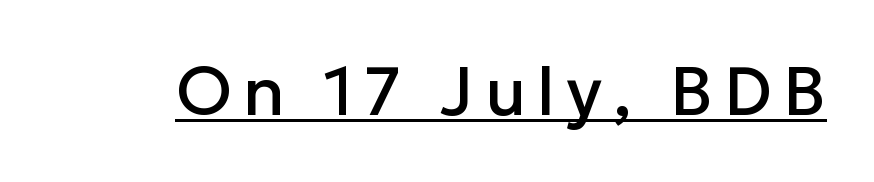
The image shows 68 px sans-serif type, upright; set underlined; low stroke contrast and a medium x-height.
